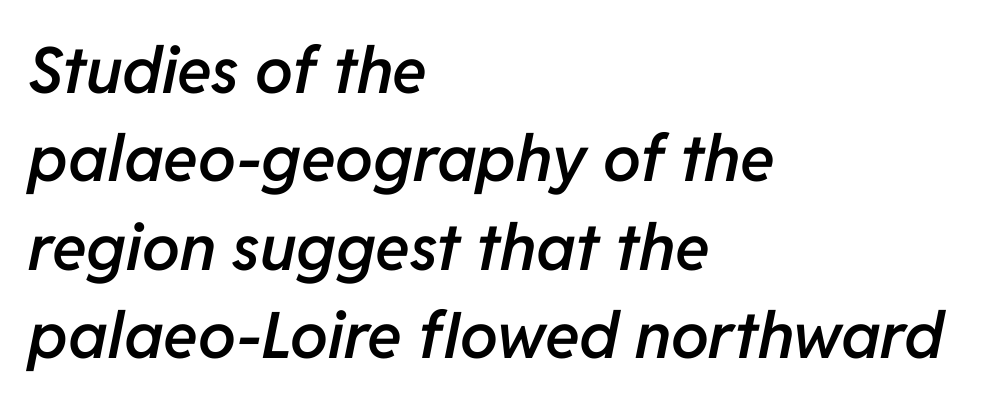
Bold? Not quite — semibold, heavier than regular but stopping short. The rendering keeps characters at their native spacing. Rows of type keep a routine distance in the vertical direction. The letters advance in unequal steps, a hallmark of proportional type.
